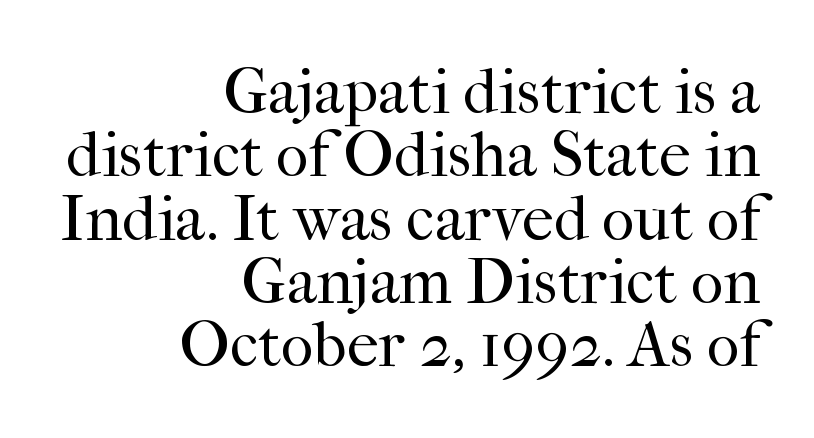
Q: Is the text bold? A: No.
Q: Is the text italic (slanted)? A: No, it is upright.
Q: Is the typeface a serif or a sans-serif typeface? A: Serif.
Q: Is the text underlined? A: No.
Q: How is the paragraph aligned? A: Right-aligned.
Q: Is the spacing between letters normal or unusually wide? A: Normal.
Q: Is the spacing between lines tight, normal or loose? A: Tight.
Q: Width (condensed, normal, or wide)? A: Normal.
Q: Stroke contrast? A: High.
Q: x-height? A: Medium.
Q: Monospaced? A: No.
